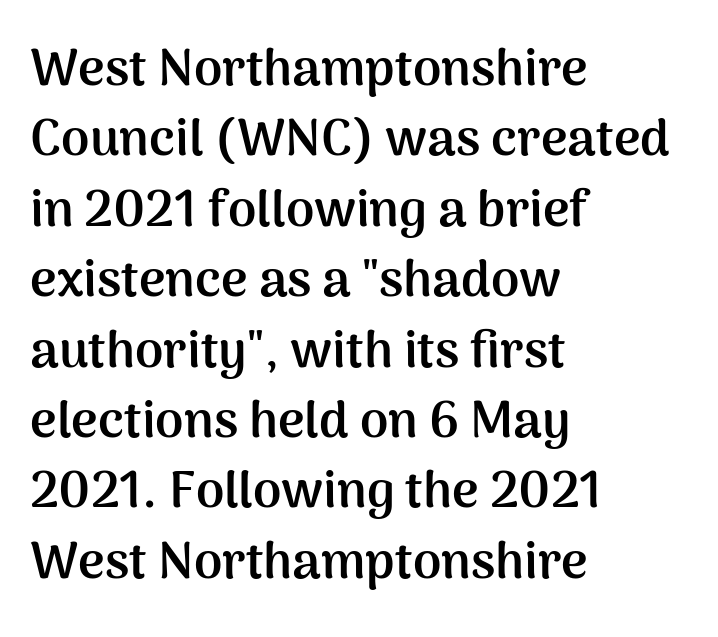
The image shows 51 px semibold sans-serif type, upright; set left-aligned, normal line spacing (1.38x), normal letter spacing, not underlined; medium stroke contrast and a medium x-height.
